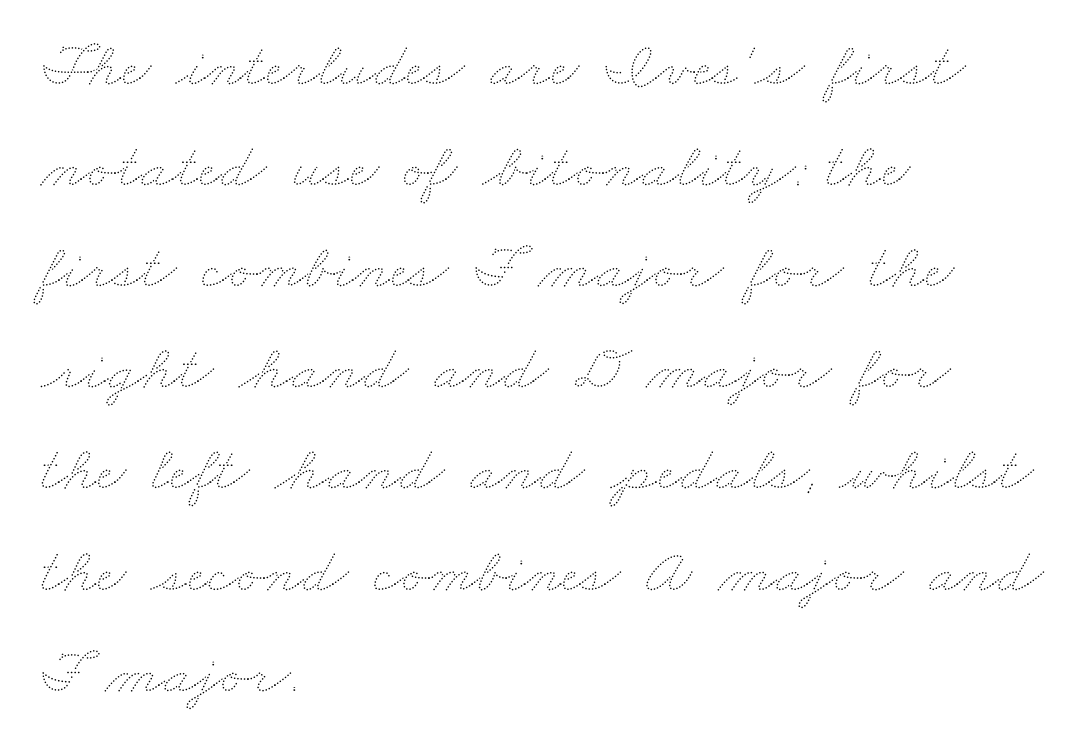
Q: Is the text bold? A: No.
Q: Is the text underlined? A: No.
Q: How is the paragraph aligned? A: Left-aligned.
Q: Is the spacing between letters normal or unusually wide? A: Normal.
Q: Is the spacing between lines tight, normal or loose? A: Normal.
Q: Width (condensed, normal, or wide)? A: Wide.
Q: Stroke contrast? A: Medium.
Q: x-height? A: Small.
Q: Monospaced? A: No.
